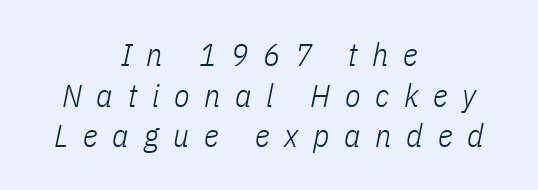
{"italic": "yes", "lean": "right", "slant_degrees": 11, "bold": "no", "weight": "light", "width": "condensed", "stroke_contrast": "low", "x_height": "medium", "monospaced": "no", "underline": "no", "align": "center", "line_spacing": "normal", "line_spacing_ratio": 1.27, "letter_spacing": "wide", "letter_spacing_em": 0.46, "glyph_px": 32}
